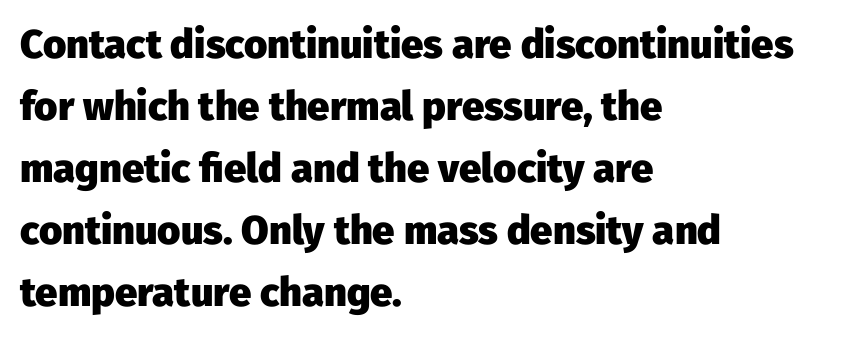
Q: Is the text bold? A: Yes.
Q: Is the text italic (slanted)? A: No, it is upright.
Q: Is the typeface a serif or a sans-serif typeface? A: Sans-serif.
Q: Is the text underlined? A: No.
Q: How is the paragraph aligned? A: Left-aligned.
Q: Is the spacing between letters normal or unusually wide? A: Normal.
Q: Is the spacing between lines tight, normal or loose? A: Normal.
Q: Width (condensed, normal, or wide)? A: Normal.
Q: Stroke contrast? A: Low.
Q: x-height? A: Medium.
Q: Monospaced? A: No.
